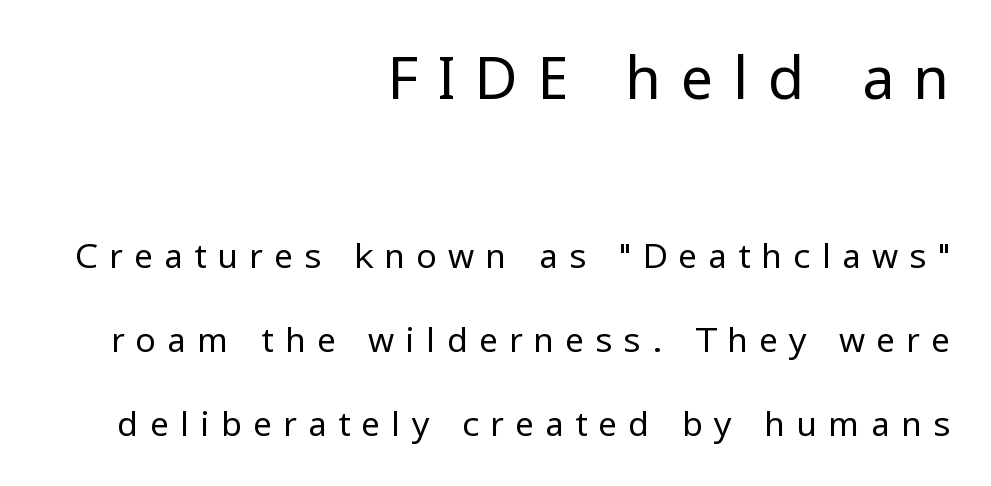
Q: Is the text bold? A: No.
Q: Is the text italic (slanted)? A: No, it is upright.
Q: Is the typeface a serif or a sans-serif typeface? A: Sans-serif.
Q: Is the text underlined? A: No.
Q: How is the paragraph aligned? A: Right-aligned.
Q: Is the spacing between letters normal or unusually wide? A: Unusually wide.
Q: Is the spacing between lines tight, normal or loose? A: Loose.
Q: Which block of text is set in a larger size, the first (top) or the second (bottom)? A: The first (top) one.
Q: Width (condensed, normal, or wide)? A: Normal.
Q: Stroke contrast? A: Low.
Q: x-height? A: Medium.
Q: Monospaced? A: No.
